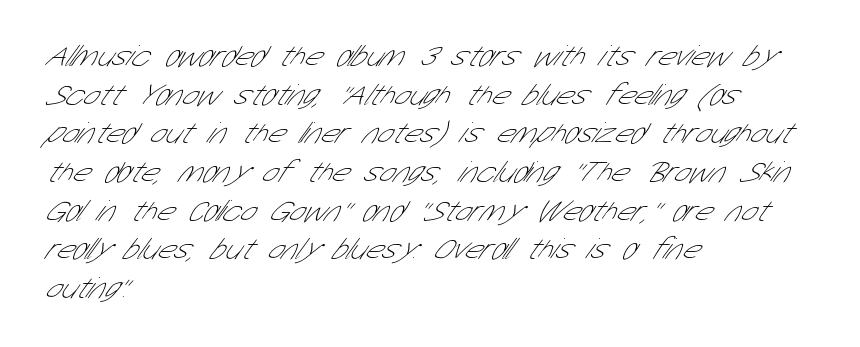
Q: Is the text bold? A: No.
Q: Is the typeface a serif or a sans-serif typeface? A: Sans-serif.
Q: Is the text underlined? A: No.
Q: How is the paragraph aligned? A: Left-aligned.
Q: Is the spacing between letters normal or unusually wide? A: Normal.
Q: Is the spacing between lines tight, normal or loose? A: Normal.
Q: Width (condensed, normal, or wide)? A: Condensed.
Q: Stroke contrast? A: Low.
Q: x-height? A: Medium.
Q: Monospaced? A: No.
